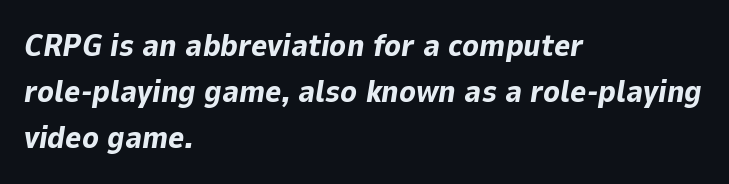
{"italic": "yes", "lean": "right", "slant_degrees": 9, "bold": "yes", "weight": "bold", "width": "normal", "stroke_contrast": "low", "x_height": "medium", "monospaced": "no", "underline": "no", "align": "left", "line_spacing": "normal", "line_spacing_ratio": 1.49, "letter_spacing": "normal", "letter_spacing_em": 0.0, "glyph_px": 31}
